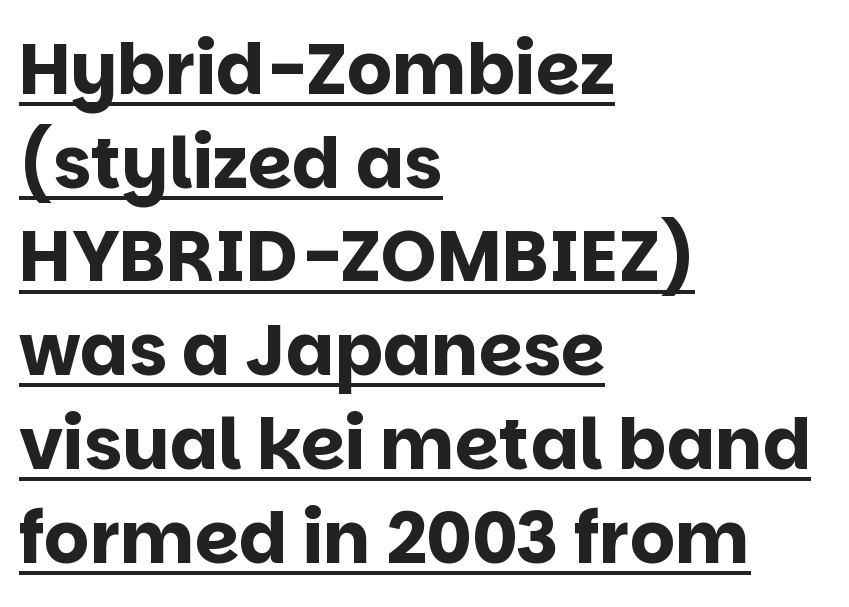
The image shows 71 px bold sans-serif type, upright; set left-aligned, normal line spacing (1.32x), normal letter spacing, underlined; low stroke contrast and a large x-height.
